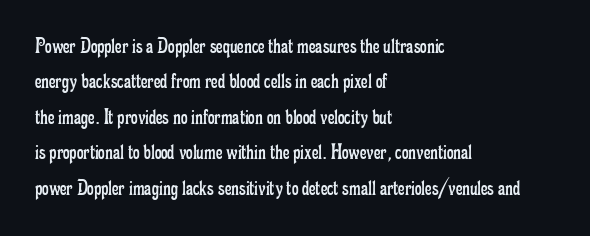
The image shows 23 px text type, upright; set left-aligned, normal line spacing (1.54x), normal letter spacing, not underlined.
